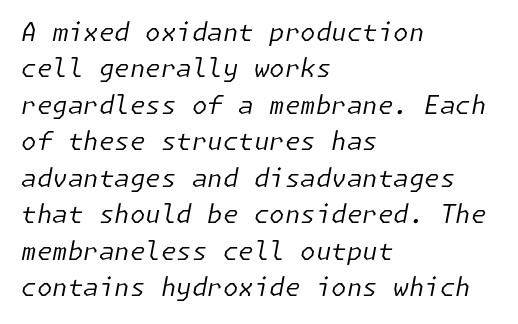
Q: Is the text bold? A: No.
Q: Is the text italic (slanted)? A: Yes, it leans right by about 11 degrees.
Q: Is the text underlined? A: No.
Q: How is the paragraph aligned? A: Left-aligned.
Q: Is the spacing between letters normal or unusually wide? A: Normal.
Q: Is the spacing between lines tight, normal or loose? A: Normal.
